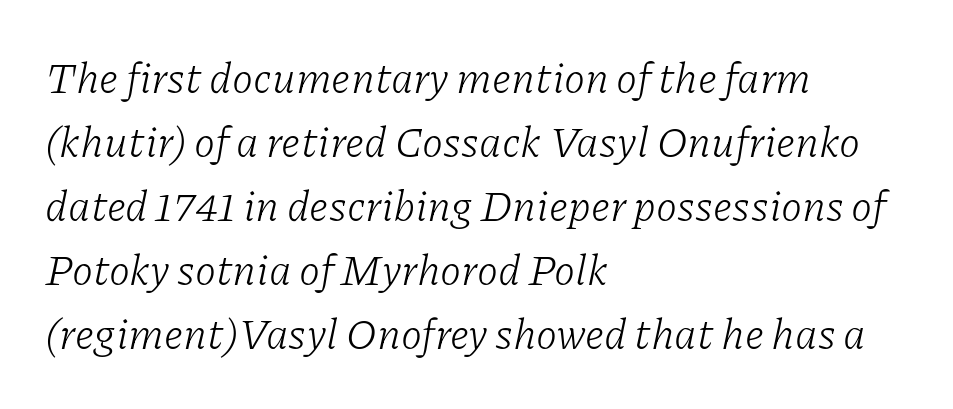
Q: Is the text bold? A: No.
Q: Is the text italic (slanted)? A: Yes, it leans right by about 11 degrees.
Q: Is the typeface a serif or a sans-serif typeface? A: Serif.
Q: Is the text underlined? A: No.
Q: How is the paragraph aligned? A: Left-aligned.
Q: Is the spacing between letters normal or unusually wide? A: Normal.
Q: Is the spacing between lines tight, normal or loose? A: Normal.
Q: Width (condensed, normal, or wide)? A: Normal.
Q: Stroke contrast? A: Low.
Q: x-height? A: Medium.
Q: Monospaced? A: No.
